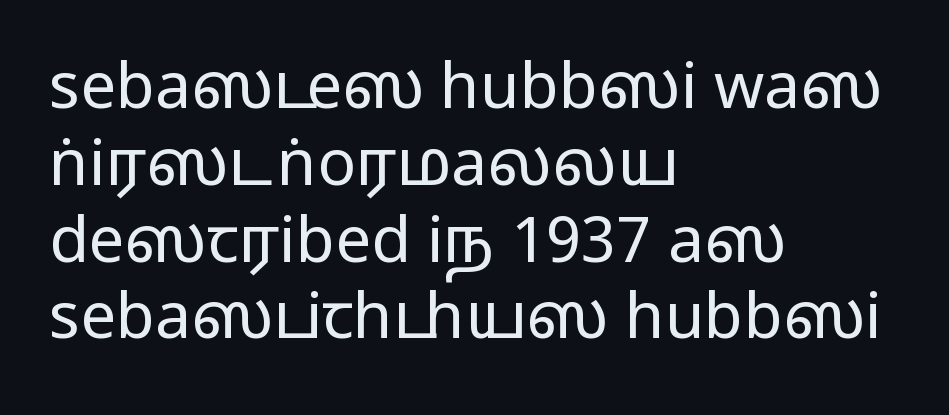
Q: Is the text bold? A: No.
Q: Is the text italic (slanted)? A: No, it is upright.
Q: Is the typeface a serif or a sans-serif typeface? A: Sans-serif.
Q: Is the text underlined? A: No.
Q: How is the paragraph aligned? A: Left-aligned.
Q: Is the spacing between letters normal or unusually wide? A: Normal.
Q: Width (condensed, normal, or wide)? A: Wide.
Q: Stroke contrast? A: Low.
Q: x-height? A: Medium.
Q: Monospaced? A: No.
